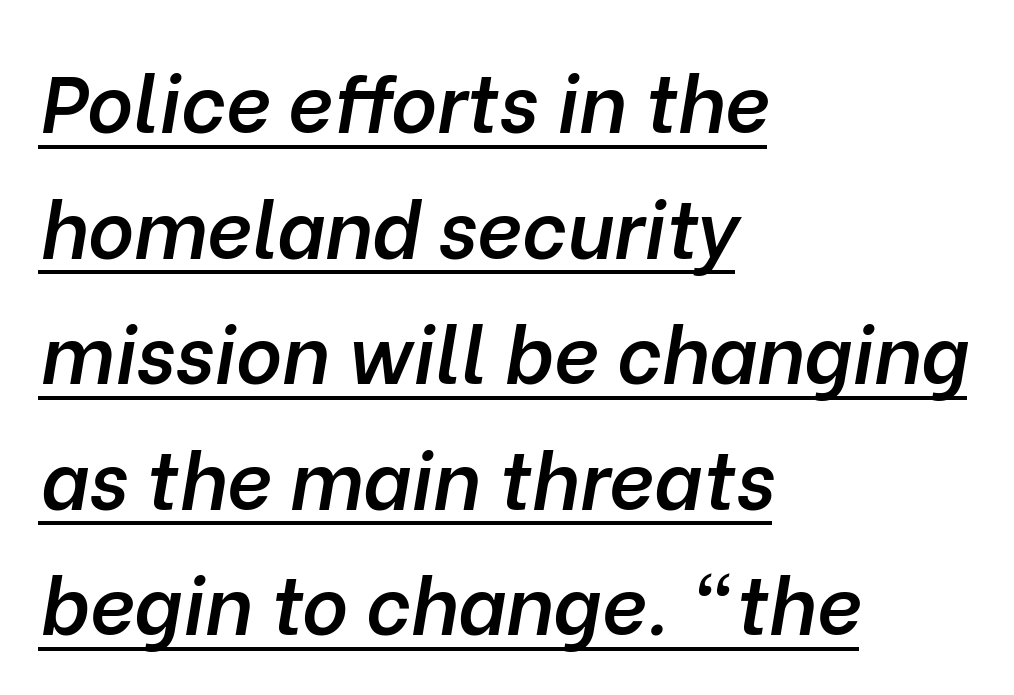
{"italic": "yes", "lean": "right", "slant_degrees": 10, "bold": "semi", "weight": "semibold", "width": "normal", "stroke_contrast": "low", "x_height": "medium", "monospaced": "no", "underline": "yes", "align": "left", "line_spacing": "normal", "line_spacing_ratio": 1.59, "letter_spacing": "normal", "letter_spacing_em": 0.0, "glyph_px": 79}
